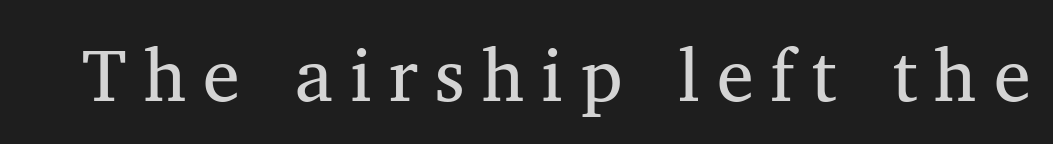
{"serif": "yes", "italic": "no", "bold": "no", "weight": "regular", "width": "normal", "stroke_contrast": "medium", "x_height": "medium", "monospaced": "no", "underline": "no", "letter_spacing": "wide", "letter_spacing_em": 0.23, "glyph_px": 74}
